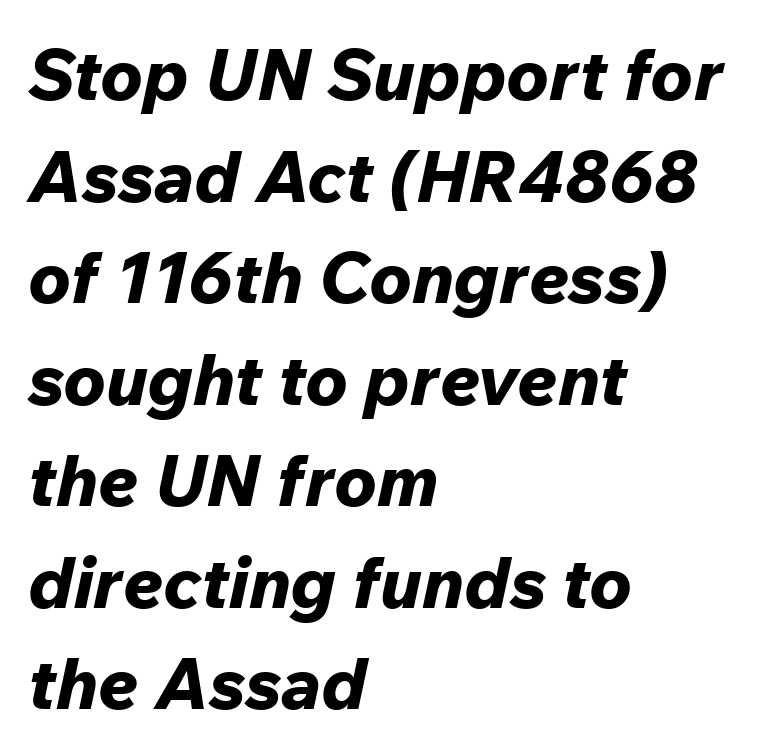
{"italic": "yes", "lean": "right", "slant_degrees": 12, "bold": "yes", "weight": "bold", "width": "normal", "stroke_contrast": "low", "x_height": "medium", "monospaced": "no", "underline": "no", "align": "left", "line_spacing": "normal", "line_spacing_ratio": 1.43, "letter_spacing": "normal", "letter_spacing_em": 0.0, "glyph_px": 71}
